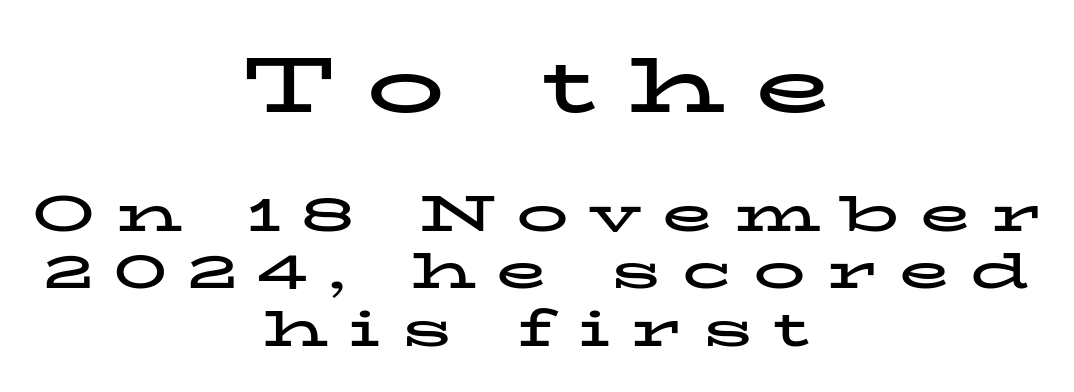
Leading is clearly below the norm, producing a dense column. Strong, thick strokes mark this as bold type. Between these two stacked blocks, the higher one wins on size. The letters stand straight up with perfectly vertical stems. Decoration check: the copy has no underline. This sample has the flowing, uneven cadence of proportional lettering.
